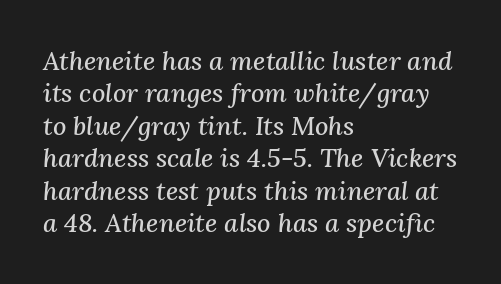
Has an underline been added? It has not. What's the leading like? Ordinary, nothing unusual. The passage shown leans; its letterforms are oblique. The tracking reads as untouched default to a designer's eye. Typeset ragged right — the left edge is the straight one.
